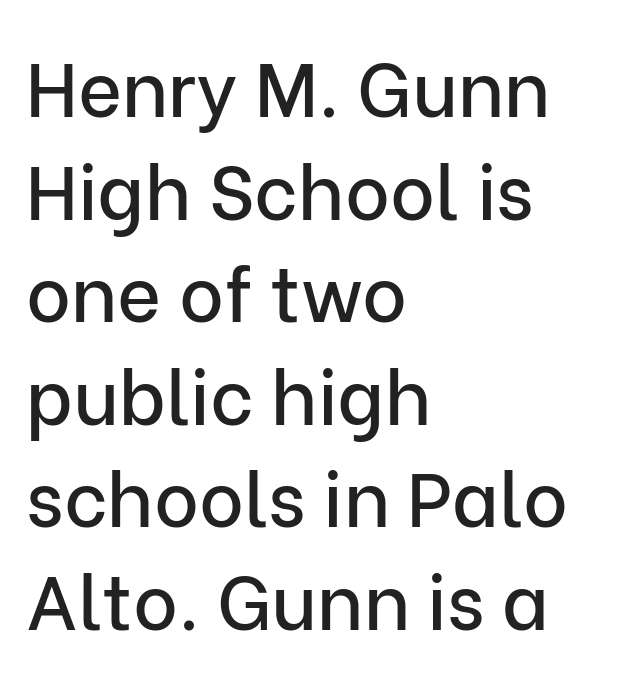
The axis of the letterforms is exactly vertical. The passage shown is typed in a proportional face where columns would drift. The passage shown stacks its lines at a standard gap. Bare-footed words on every line.
